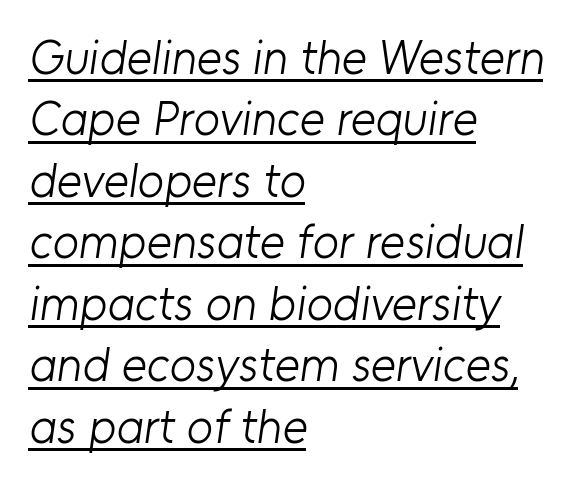
The image shows 48 px light sans-serif type; set left-aligned, normal line spacing (1.28x), normal letter spacing, underlined; low stroke contrast and a medium x-height.
